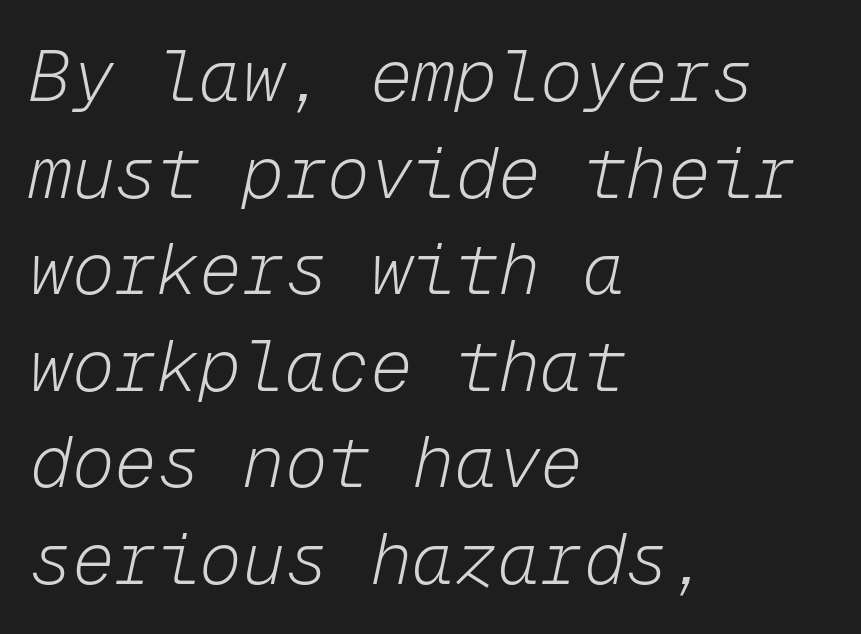
The image shows 71 px light type, italic (leaning right), monospaced; set left-aligned, normal line spacing (1.36x), normal letter spacing, not underlined; low stroke contrast and a medium x-height.
